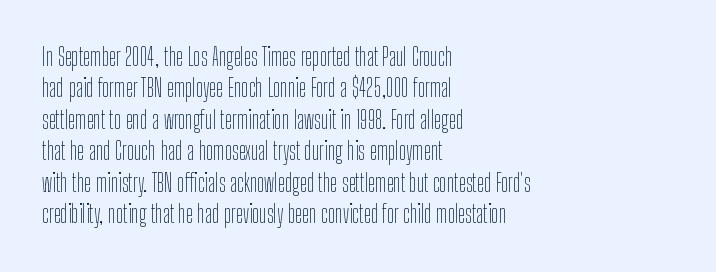
The image shows 24 px text type, upright; set left-aligned, normal line spacing (1.31x), normal letter spacing, not underlined.
